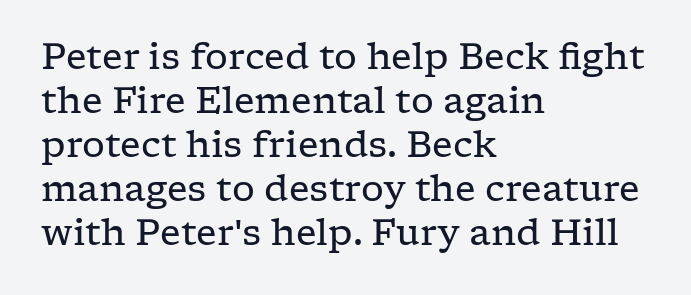
Q: Is the text bold? A: No.
Q: Is the text italic (slanted)? A: No, it is upright.
Q: Is the typeface a serif or a sans-serif typeface? A: Serif.
Q: Is the text underlined? A: No.
Q: How is the paragraph aligned? A: Left-aligned.
Q: Is the spacing between letters normal or unusually wide? A: Normal.
Q: Width (condensed, normal, or wide)? A: Wide.
Q: Stroke contrast? A: Low.
Q: x-height? A: Medium.
Q: Monospaced? A: No.
